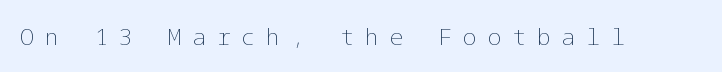
The image shows 23 px text type, upright; set unusually wide letter spacing (+0.47 em), not underlined.
